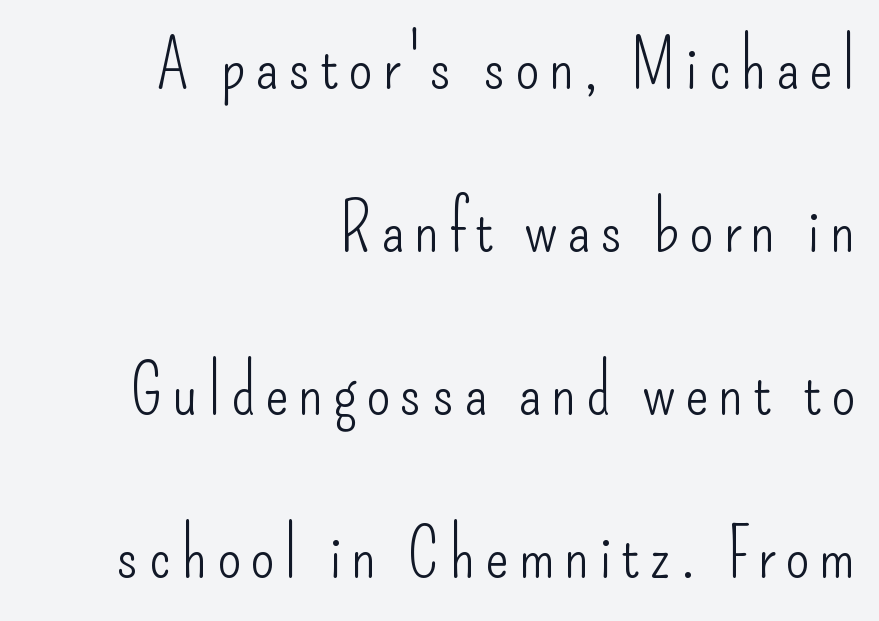
Q: Is the text bold? A: No.
Q: Is the text italic (slanted)? A: No, it is upright.
Q: Is the typeface a serif or a sans-serif typeface? A: Sans-serif.
Q: Is the text underlined? A: No.
Q: How is the paragraph aligned? A: Right-aligned.
Q: Is the spacing between lines tight, normal or loose? A: Loose.
Q: Width (condensed, normal, or wide)? A: Condensed.
Q: Stroke contrast? A: Low.
Q: x-height? A: Small.
Q: Monospaced? A: No.
